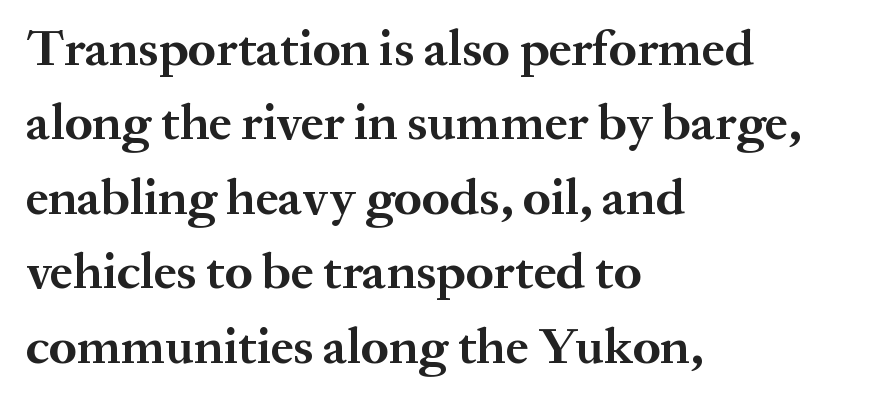
Q: Is the text bold? A: Yes.
Q: Is the text italic (slanted)? A: No, it is upright.
Q: Is the typeface a serif or a sans-serif typeface? A: Serif.
Q: Is the text underlined? A: No.
Q: How is the paragraph aligned? A: Left-aligned.
Q: Is the spacing between letters normal or unusually wide? A: Normal.
Q: Is the spacing between lines tight, normal or loose? A: Normal.
Q: Width (condensed, normal, or wide)? A: Normal.
Q: Stroke contrast? A: Medium.
Q: x-height? A: Medium.
Q: Monospaced? A: No.
